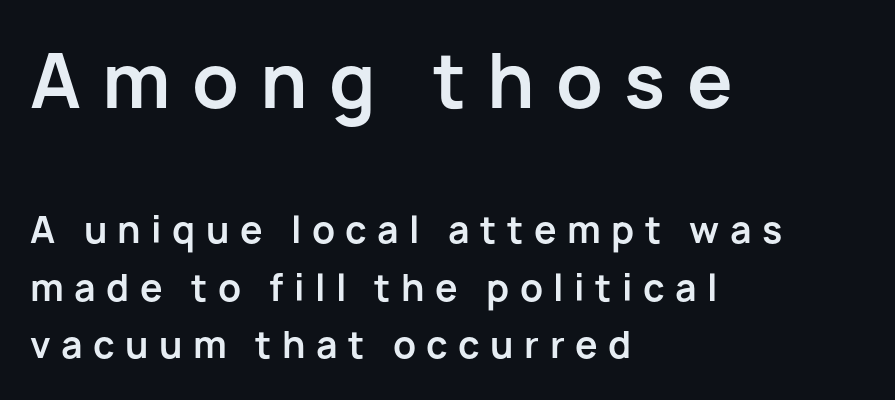
Q: Is the text bold? A: Yes.
Q: Is the text italic (slanted)? A: No, it is upright.
Q: Is the typeface a serif or a sans-serif typeface? A: Sans-serif.
Q: Is the text underlined? A: No.
Q: How is the paragraph aligned? A: Left-aligned.
Q: Is the spacing between letters normal or unusually wide? A: Unusually wide.
Q: Is the spacing between lines tight, normal or loose? A: Normal.
Q: Which block of text is set in a larger size, the first (top) or the second (bottom)? A: The first (top) one.
Q: Width (condensed, normal, or wide)? A: Normal.
Q: Stroke contrast? A: Low.
Q: x-height? A: Medium.
Q: Monospaced? A: No.
